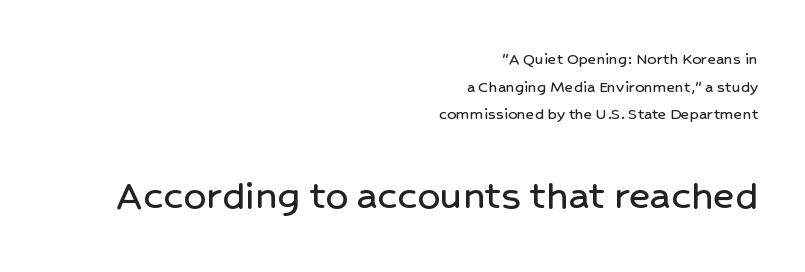
The image shows 45 px sans-serif type, upright; set right-aligned, normal line spacing (1.54x), normal letter spacing, not underlined; the second (bottom) block is 2.5x larger; low stroke contrast and a medium x-height.
